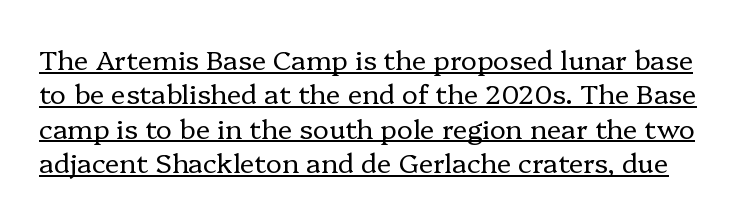
The strokes carry an ordinary text weight at most. Each word holds together tightly as a unit, with standard inter-letter gaps. The axis of the letterforms is exactly vertical. Descenders here cross a horizontal rule under the line. Quick note: interline space is typical.
